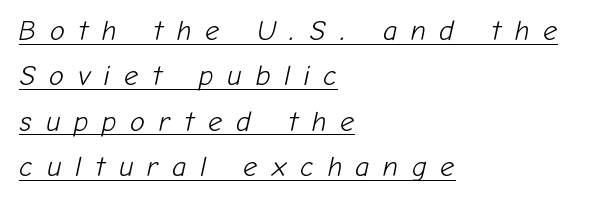
Between one letter and the next there's a generous, obvious gap. The paragraph shown leans on its left margin. The rendering uses a moderate line-height, typical for paragraphs. These glyphs show unthickened strokes, regular width or finer. The letters advance in unequal steps, a hallmark of proportional type.
